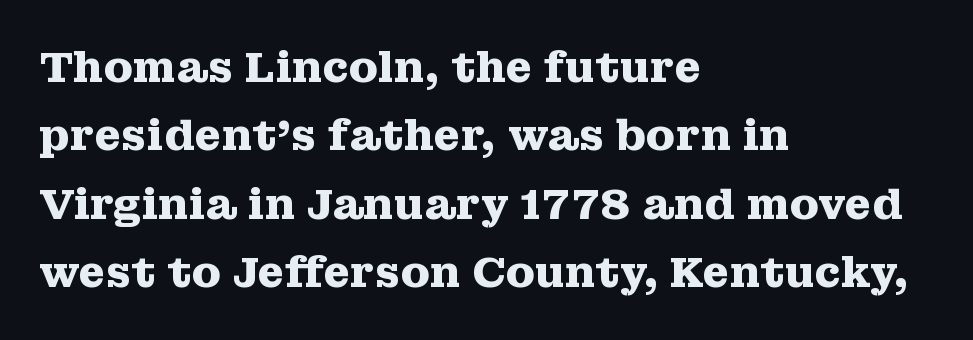
Q: Is the text bold? A: Yes.
Q: Is the text italic (slanted)? A: No, it is upright.
Q: Is the typeface a serif or a sans-serif typeface? A: Serif.
Q: Is the text underlined? A: No.
Q: How is the paragraph aligned? A: Left-aligned.
Q: Is the spacing between letters normal or unusually wide? A: Normal.
Q: Is the spacing between lines tight, normal or loose? A: Normal.
Q: Width (condensed, normal, or wide)? A: Wide.
Q: Stroke contrast? A: Medium.
Q: x-height? A: Medium.
Q: Monospaced? A: No.
